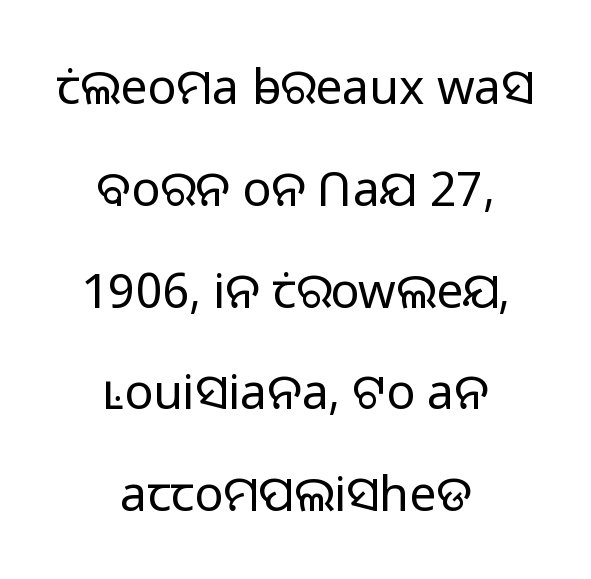
This is roman type, the default non-slanted kind. No extra ink here — the face is not bold. One-word summary of the alignment: center. The foot of each line stays bare and open. What's the leading like? Stretched, with rows far apart. The designer went with a sans here, leaving each stem footless.
